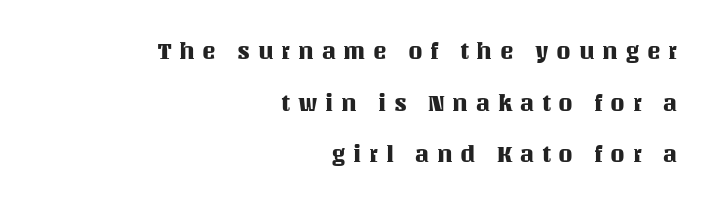
Characters remain perfectly vertical along every line. Observe the wide spacing: letters keep a clear distance from each other. If you measured baseline to baseline, you'd find a long distance. Quick note: underline off.
